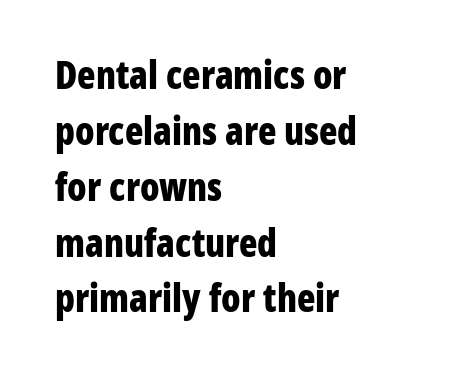
No word sits above an underline. There is no visible air inserted between adjacent glyphs. Italic? Not at all — the glyphs are vertical. Set as a true bold cut, around the 700 mark.
